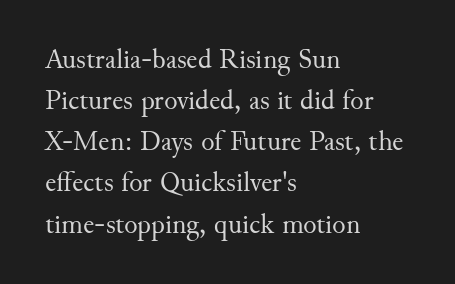
{"serif": "yes", "italic": "no", "bold": "no", "weight": "regular", "width": "normal", "stroke_contrast": "medium", "x_height": "small", "monospaced": "no", "underline": "no", "align": "left", "line_spacing": "normal", "line_spacing_ratio": 1.47, "letter_spacing": "normal", "letter_spacing_em": 0.0, "glyph_px": 28}
